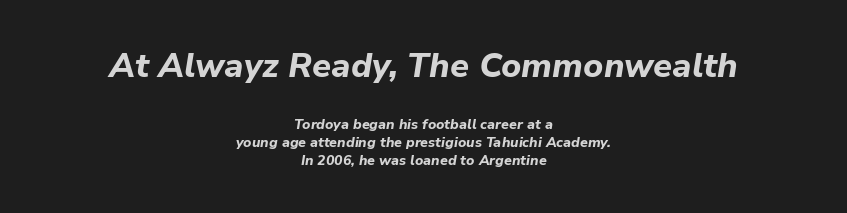
The image shows 34 px bold type, italic (leaning right); set centered, normal line spacing (1.31x), normal letter spacing, not underlined; the first (top) block is 2.43x larger; low stroke contrast and a medium x-height.
